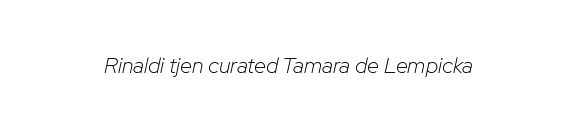
{"italic": "yes", "lean": "right", "slant_degrees": 12, "bold": "no", "underline": "no", "letter_spacing": "normal", "letter_spacing_em": 0.0, "glyph_px": 22}
